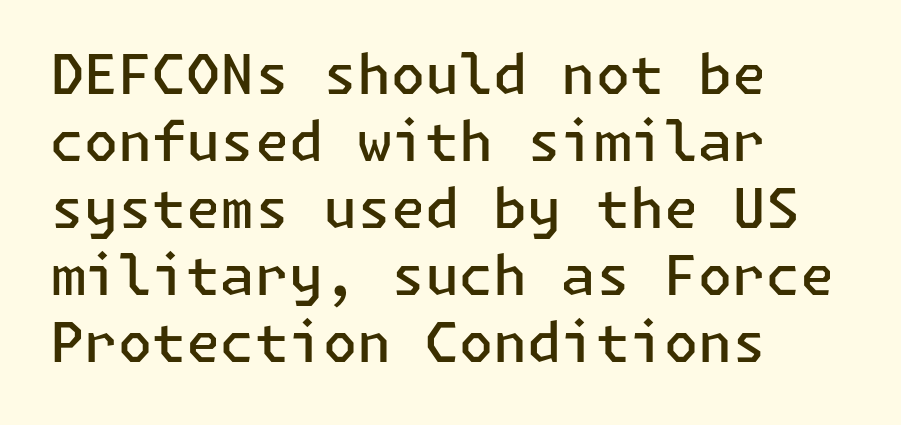
The image shows 55 px semibold sans-serif type, upright; set left-aligned, line spacing 1.22x, normal letter spacing, not underlined; low stroke contrast and a medium x-height.
